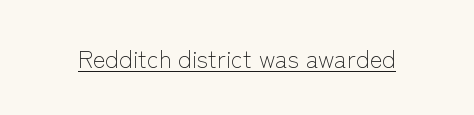
Underlined type. When letters stand straight like this, we call the style roman or upright. The line texture is even and compact thanks to regular tracking. The strokes carry an ordinary text weight at most.
